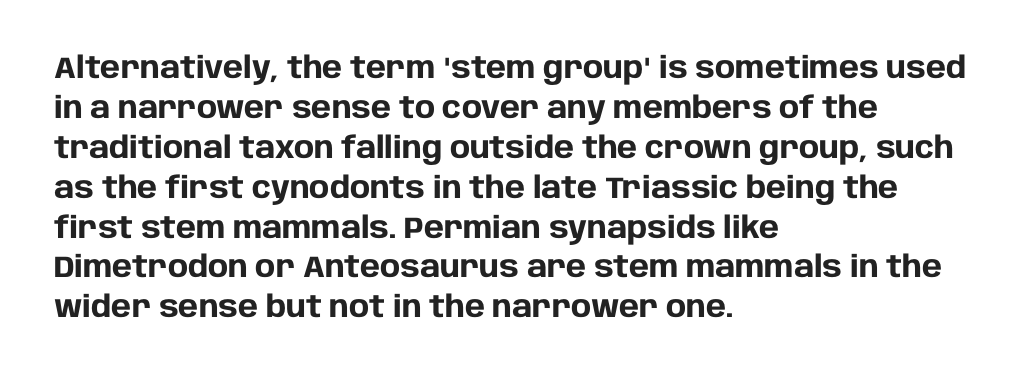
{"serif": "no", "italic": "no", "bold": "yes", "weight": "heavy", "width": "normal", "stroke_contrast": "low", "x_height": "large", "monospaced": "no", "underline": "no", "align": "left", "line_spacing": "normal", "line_spacing_ratio": 1.33, "letter_spacing": "normal", "letter_spacing_em": 0.0, "glyph_px": 30}
